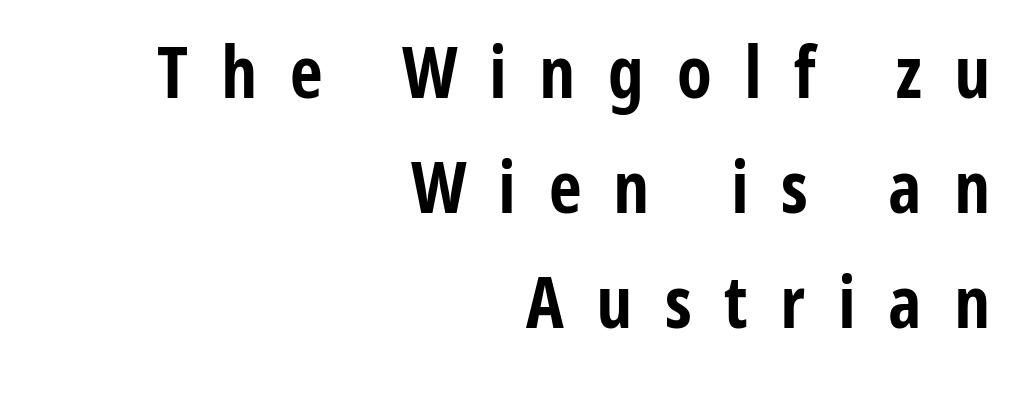
The image shows 72 px bold, condensed sans-serif type, upright; set right-aligned, normal line spacing (1.6x), unusually wide letter spacing (+0.45 em), not underlined; low stroke contrast and a medium x-height.
